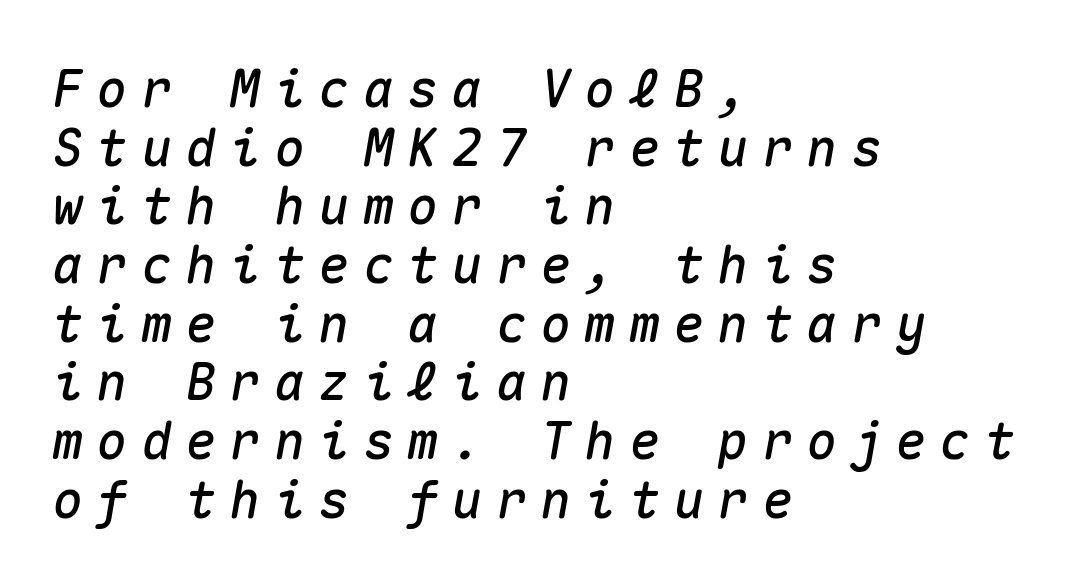
Q: Is the text italic (slanted)? A: Yes, it leans right by about 10 degrees.
Q: Is the text underlined? A: No.
Q: How is the paragraph aligned? A: Left-aligned.
Q: Is the spacing between letters normal or unusually wide? A: Unusually wide.
Q: Is the spacing between lines tight, normal or loose? A: Tight.
Q: Width (condensed, normal, or wide)? A: Normal.
Q: Stroke contrast? A: Medium.
Q: x-height? A: Medium.
Q: Monospaced? A: Yes.
